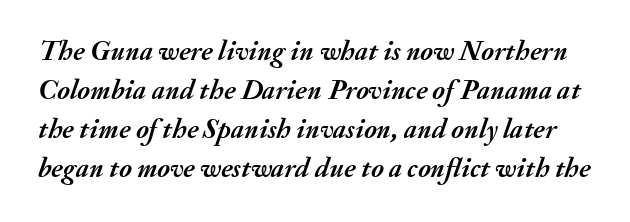
The image shows 28 px semibold type, italic (leaning right); set normal line spacing (1.39x), normal letter spacing, not underlined; medium stroke contrast and a small x-height.
